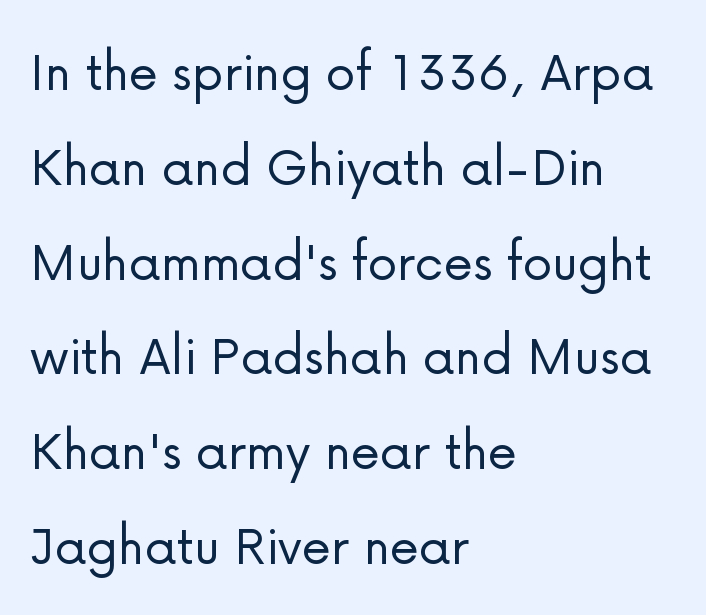
{"serif": "no", "italic": "no", "bold": "no", "weight": "light", "width": "normal", "stroke_contrast": "low", "x_height": "medium", "monospaced": "no", "underline": "no", "align": "left", "line_spacing": "normal", "line_spacing_ratio": 1.58, "letter_spacing": "normal", "letter_spacing_em": 0.0, "glyph_px": 60}
